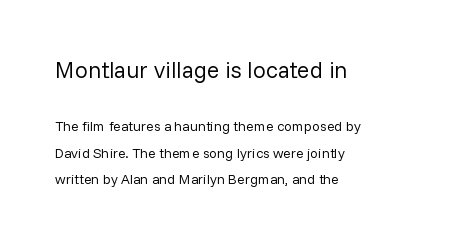
Designer's note — italics off, roman on. Standard letterfit; no display-style spreading of the glyphs. Does the leading feel generous? Absolutely, it's lavish. Descenders hang freely into open space. Is the stroke heavy? The answer is a plain regular-or-lighter. Line starts are locked; line ends wander.
